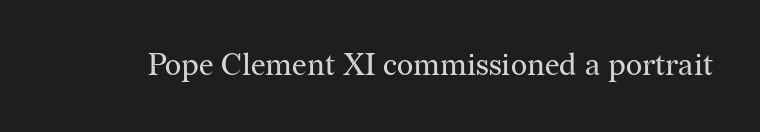
The image shows 31 px regular-weight serif type, upright; set normal letter spacing, not underlined; medium stroke contrast and a medium x-height.
